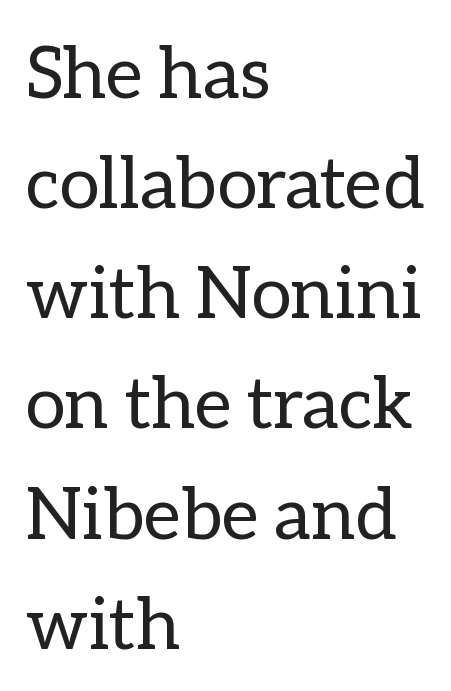
{"italic": "no", "bold": "no", "weight": "regular", "width": "normal", "stroke_contrast": "low", "x_height": "medium", "monospaced": "no", "underline": "no", "align": "left", "line_spacing": "normal", "line_spacing_ratio": 1.53, "letter_spacing": "normal", "letter_spacing_em": 0.0, "glyph_px": 72}
